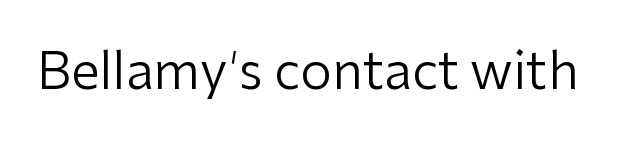
Q: Is the text bold? A: No.
Q: Is the text italic (slanted)? A: No, it is upright.
Q: Is the typeface a serif or a sans-serif typeface? A: Sans-serif.
Q: Is the text underlined? A: No.
Q: Is the spacing between letters normal or unusually wide? A: Normal.
Q: Width (condensed, normal, or wide)? A: Normal.
Q: Stroke contrast? A: Low.
Q: x-height? A: Medium.
Q: Monospaced? A: No.
